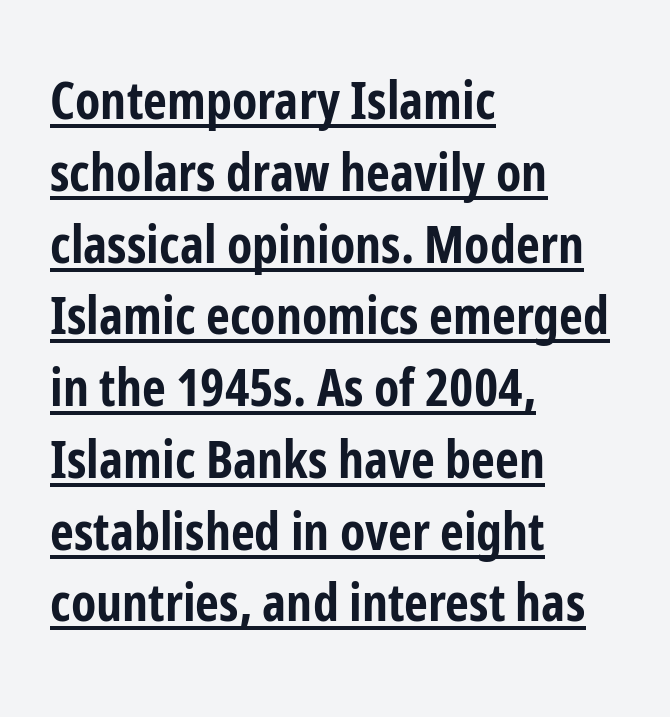
Notice how a bar underscores the lettering throughout. Heft: maximum for text — a bold. Does the lettering tilt? It doesn't — this is upright. I'd call this a sans setting — the letters go barefoot. The face used here is proportionally spaced, like ordinary book or web type.
